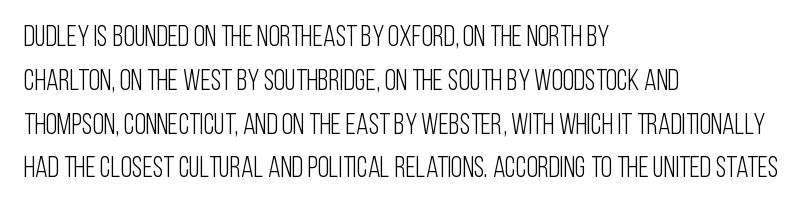
Bold? No — there's no thickening of the strokes. A normal amount of white space separates one row of letters from the next. The passage shown is typed in a proportional face where columns would drift. Short note: letters normally spaced.
